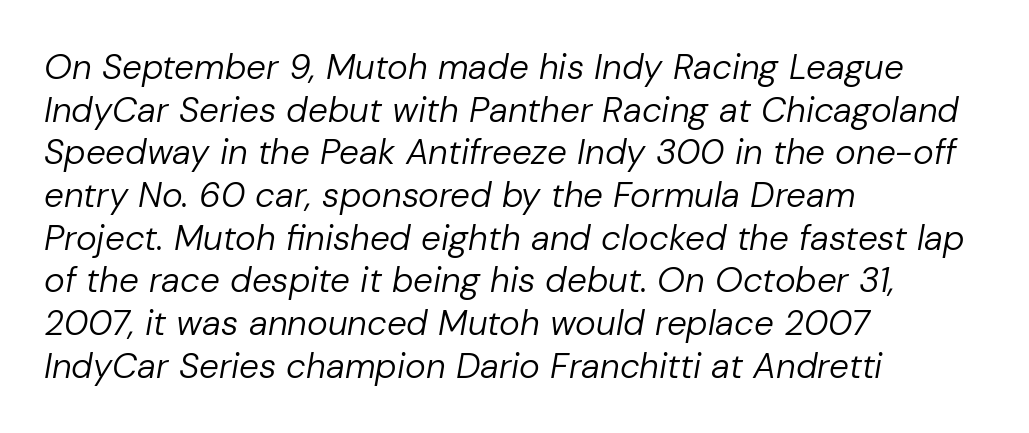
The image shows 35 px regular-weight type, italic (leaning right); set left-aligned, line spacing 1.22x, normal letter spacing, not underlined; low stroke contrast and a medium x-height.
